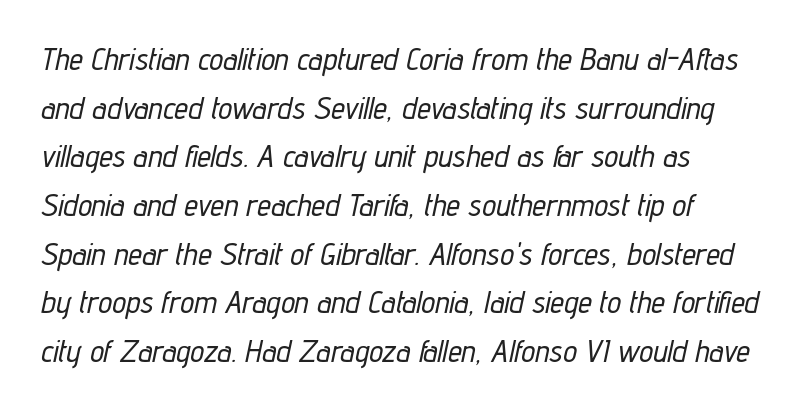
Each letter keeps its own natural width here, so spacing adapts to shape. Tracking value appears to be zero — textbook default spacing. Notice how the stems are inclined rather than vertical — that's the hallmark of italics. The passage shown is not underscored anywhere. These lines stack with their left ends in a neat column. The designer left line spacing at the default.
